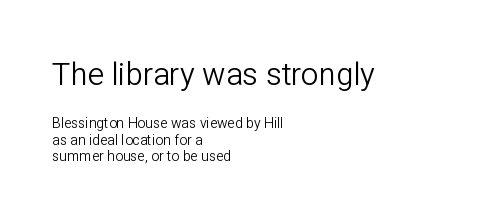
The image shows 31 px light sans-serif type, upright; set left-aligned, line spacing 1.18x, normal letter spacing, not underlined; the first (top) block is 2.21x larger; low stroke contrast and a medium x-height.
